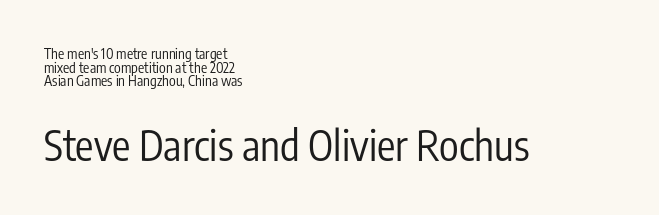
The image shows 41 px regular-weight, condensed sans-serif type, upright; set left-aligned, tight line spacing (0.97x), normal letter spacing, not underlined; the second (bottom) block is 2.93x larger; low stroke contrast and a medium x-height.
